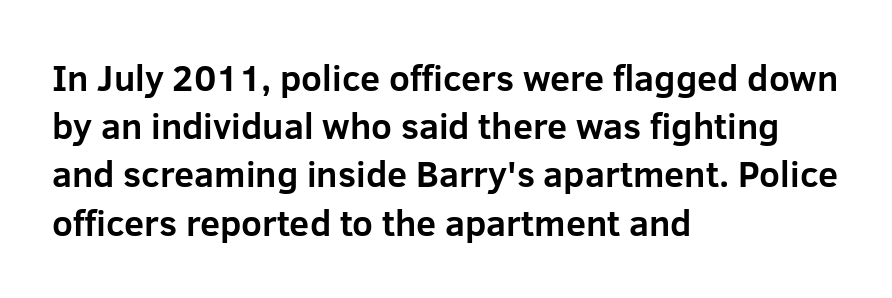
Q: Is the text bold? A: Yes.
Q: Is the text italic (slanted)? A: No, it is upright.
Q: Is the typeface a serif or a sans-serif typeface? A: Sans-serif.
Q: Is the text underlined? A: No.
Q: How is the paragraph aligned? A: Left-aligned.
Q: Is the spacing between letters normal or unusually wide? A: Normal.
Q: Is the spacing between lines tight, normal or loose? A: Normal.
Q: Width (condensed, normal, or wide)? A: Normal.
Q: Stroke contrast? A: Low.
Q: x-height? A: Medium.
Q: Monospaced? A: No.
